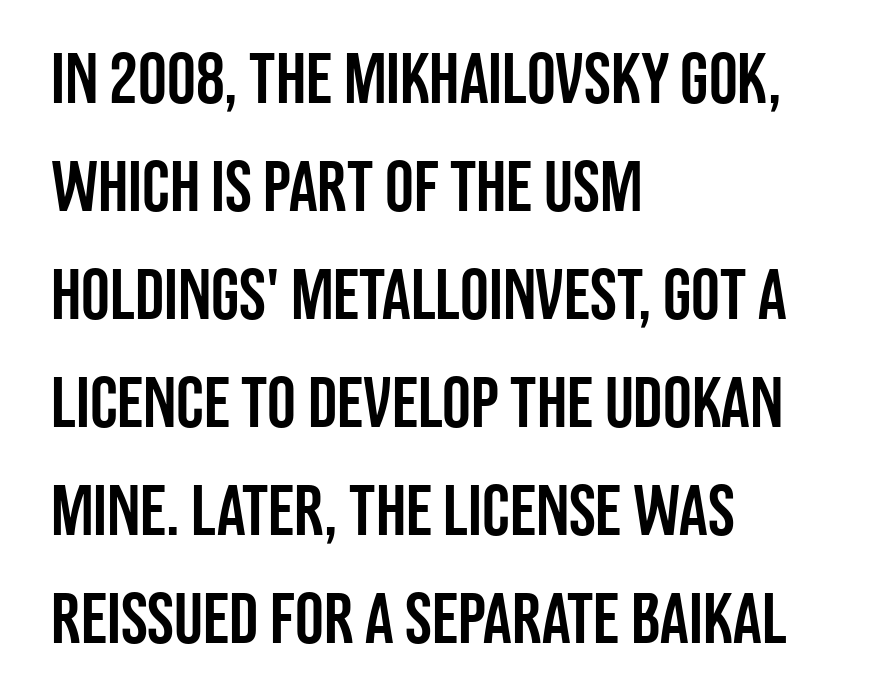
Honestly, the letter spacing is just normal — you wouldn't notice it. Spacing verdict: proportional, widths tailored to each character. Font category for this specimen: sans-serif. Students, observe: this is what conventionally led text looks like.
